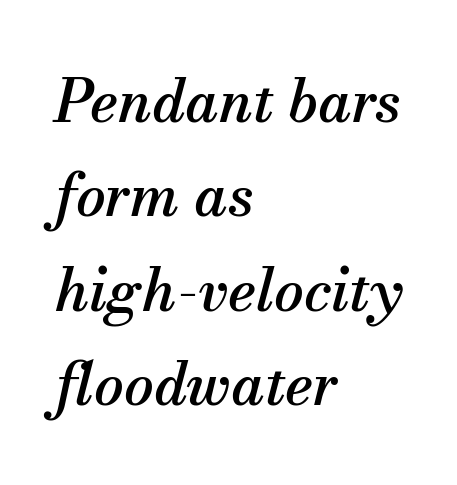
{"serif": "yes", "italic": "yes", "lean": "right", "slant_degrees": 13, "width": "normal", "stroke_contrast": "medium", "x_height": "small", "monospaced": "no", "underline": "no", "align": "left", "line_spacing": "normal", "line_spacing_ratio": 1.6, "letter_spacing": "normal", "letter_spacing_em": 0.0, "glyph_px": 59}
